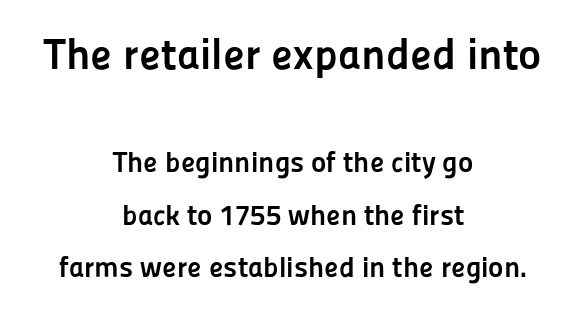
The image shows 44 px semibold sans-serif type, upright; set centered, line spacing 1.8x, normal letter spacing, not underlined; the first (top) block is 1.52x larger; low stroke contrast and a medium x-height.
